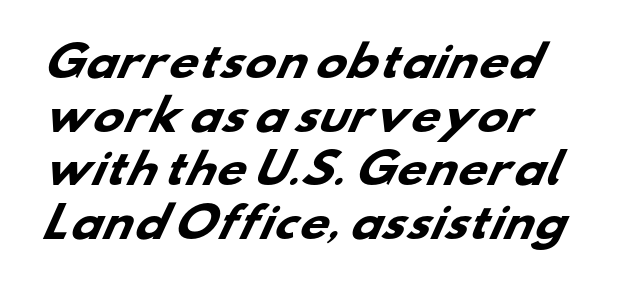
The image shows 41 px heavy, wide sans-serif type; set left-aligned, normal line spacing (1.31x), normal letter spacing, not underlined; low stroke contrast and a small x-height.
